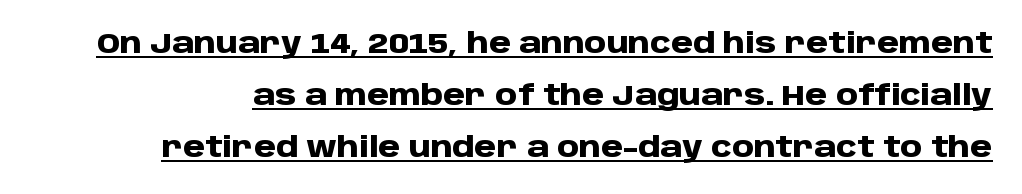
Nothing unusual about the tracking: characters are spaced as the font intends. The axis of the letterforms is exactly vertical. Stroke thickness is high; the sample reads as a true bold. Is this a sans? Yes — the strokes have no serifs. Compared with undecorated copy, this sample adds a rule below the words. A typesetter would call this proportional, since set widths differ per character.
